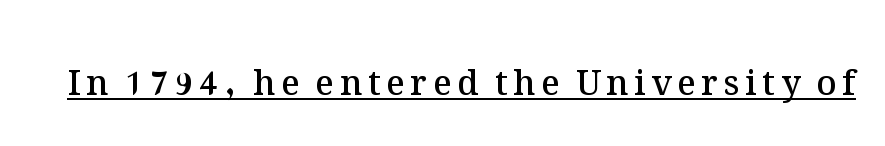
This is roman type, the default non-slanted kind. The letters are semibold — heavier than regular but short of a full bold. The rendered words wear a rule along their underside. The face used here is proportionally spaced, like ordinary book or web type.
